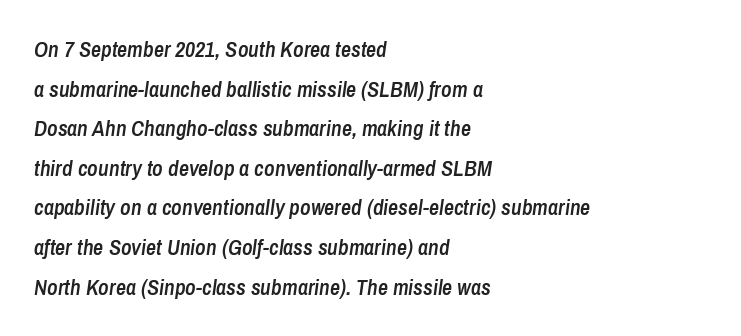
Q: Is the text bold? A: Semi-bold.
Q: Is the text italic (slanted)? A: Yes, it leans right by about 8 degrees.
Q: Is the text underlined? A: No.
Q: How is the paragraph aligned? A: Left-aligned.
Q: Is the spacing between letters normal or unusually wide? A: Normal.
